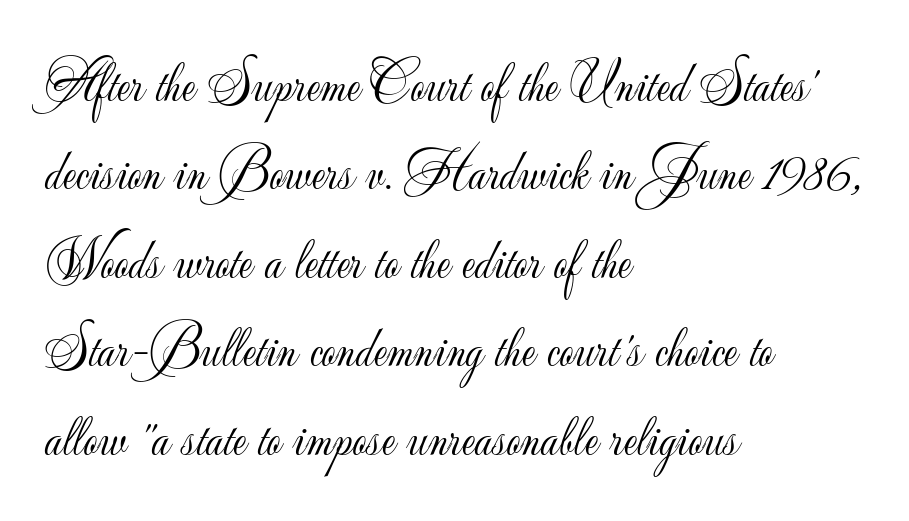
Check where the strokes stop: nothing finishes them off — pure sans. A typesetter would call this leading conventional body-copy spacing. No heavy texture on the line: the type isn't bold. Each word holds together tightly as a unit, with standard inter-letter gaps.
